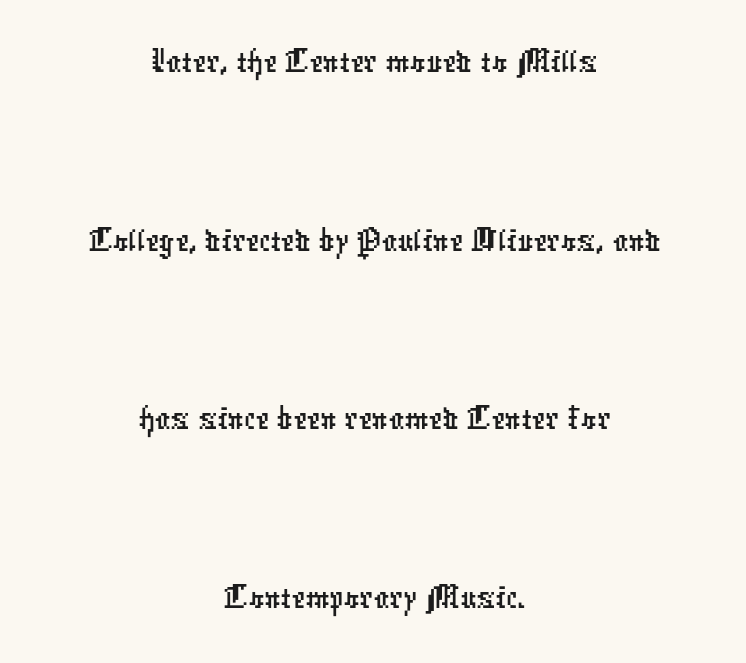
Note the varied advance widths — an 'i' is clearly narrower than an 'm'. How would I describe the line gaps? Wide and relaxed. Unmarked baselines from the first word to the last. The type family on display is of the sans-serif kind. The paragraph shown floats in the horizontal middle. Inter-character spacing is left at the font's built-in metrics.
